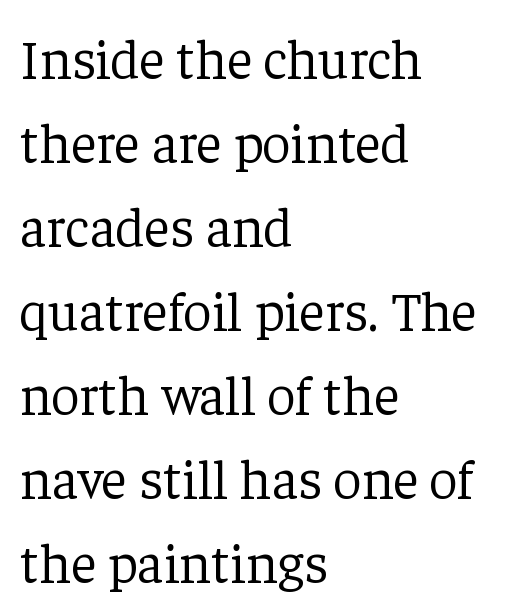
Q: Is the text bold? A: No.
Q: Is the text italic (slanted)? A: No, it is upright.
Q: Is the typeface a serif or a sans-serif typeface? A: Serif.
Q: Is the text underlined? A: No.
Q: How is the paragraph aligned? A: Left-aligned.
Q: Is the spacing between letters normal or unusually wide? A: Normal.
Q: Is the spacing between lines tight, normal or loose? A: Normal.
Q: Width (condensed, normal, or wide)? A: Normal.
Q: Stroke contrast? A: Low.
Q: x-height? A: Medium.
Q: Monospaced? A: No.
